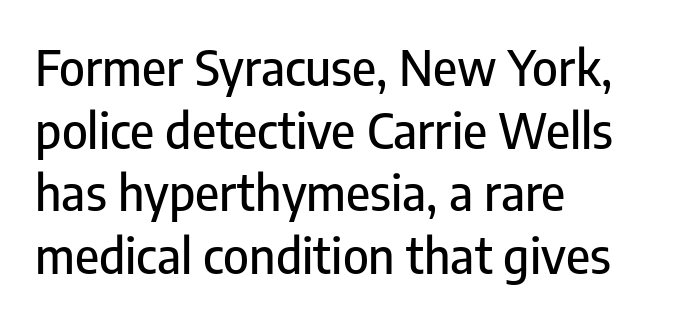
Letters rest on an invisible, unmarked baseline. A typesetter would call this zero additional tracking. Are there feet on the stems? There aren't — it's a sans. Note the varied advance widths — an 'i' is clearly narrower than an 'm'.
